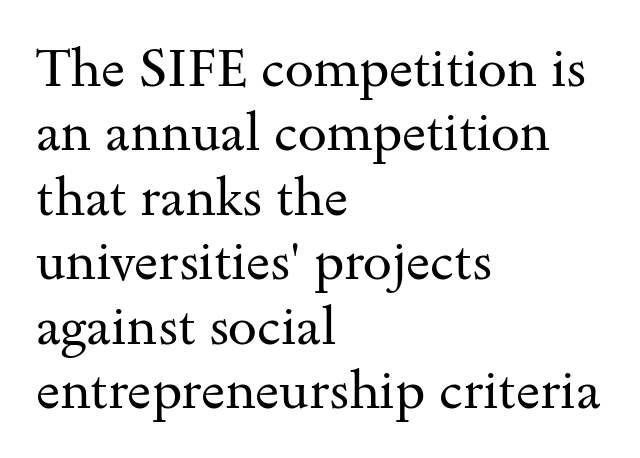
{"serif": "yes", "italic": "no", "bold": "no", "weight": "regular", "width": "wide", "stroke_contrast": "medium", "x_height": "small", "monospaced": "no", "underline": "no", "align": "left", "line_spacing_ratio": 1.24, "letter_spacing": "normal", "letter_spacing_em": 0.0, "glyph_px": 52}
